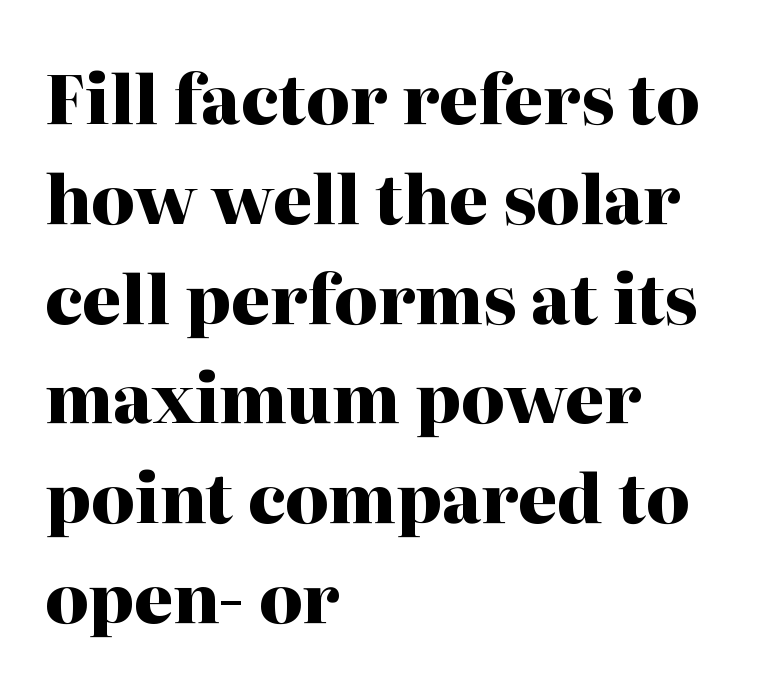
Note: serifs present on the glyphs. The baseline area is clear. Its strokes are broad and dark, the hallmark of bold type. Upright lettering throughout. The passage shown is typed in a proportional face where columns would drift.
